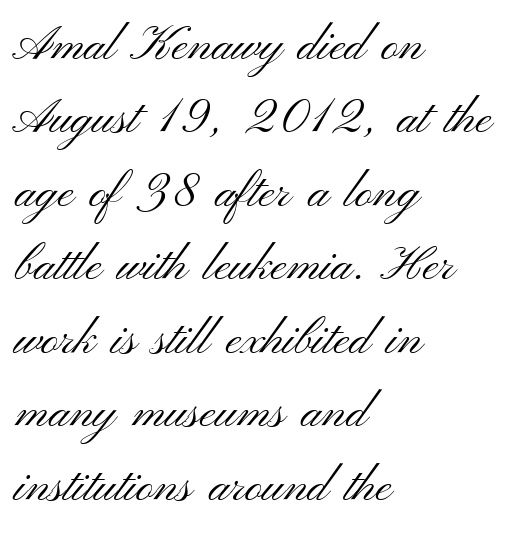
Q: Is the text bold? A: No.
Q: Is the text italic (slanted)? A: Yes.
Q: Is the typeface a serif or a sans-serif typeface? A: Sans-serif.
Q: Is the text underlined? A: No.
Q: How is the paragraph aligned? A: Left-aligned.
Q: Is the spacing between letters normal or unusually wide? A: Normal.
Q: Is the spacing between lines tight, normal or loose? A: Normal.
Q: Width (condensed, normal, or wide)? A: Wide.
Q: Stroke contrast? A: Medium.
Q: x-height? A: Small.
Q: Monospaced? A: No.
